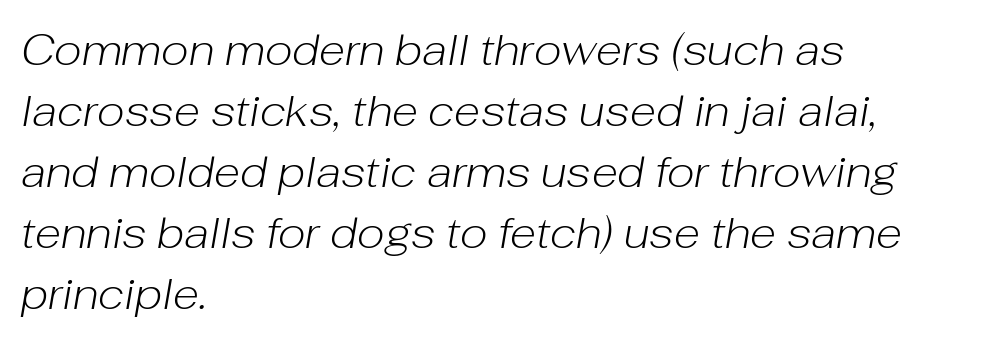
{"italic": "yes", "lean": "right", "slant_degrees": 10, "bold": "no", "weight": "light", "width": "normal", "stroke_contrast": "low", "x_height": "medium", "monospaced": "no", "underline": "no", "align": "left", "line_spacing": "normal", "line_spacing_ratio": 1.42, "letter_spacing": "normal", "letter_spacing_em": 0.0, "glyph_px": 43}
